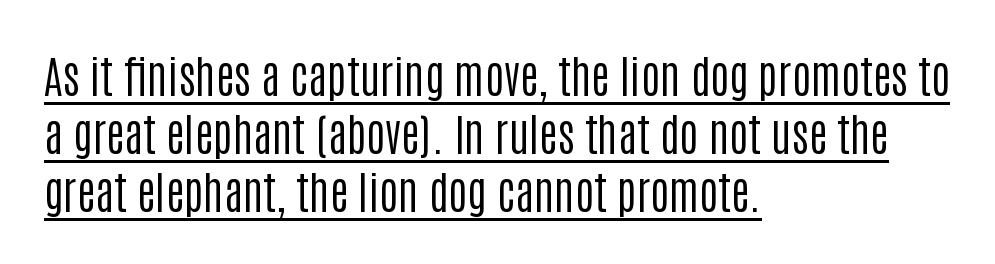
Compared with typical paragraphs, the rows here are spaced about the same. The lettering holds an erect, upright posture throughout. Think standard paragraph weight, or any step lighter than that. Note the varied advance widths — an 'i' is clearly narrower than an 'm'. The face used here appears with an underline applied. Inter-character spacing is left at the font's built-in metrics.
